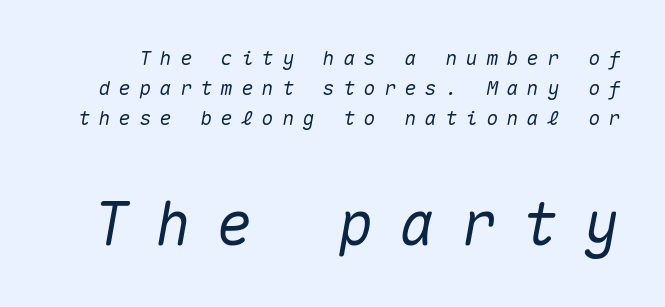
{"italic": "yes", "lean": "right", "slant_degrees": 10, "width": "normal", "stroke_contrast": "medium", "x_height": "medium", "monospaced": "yes", "underline": "no", "line_spacing": "normal", "line_spacing_ratio": 1.51, "letter_spacing": "wide", "letter_spacing_em": 0.42, "larger_block": "second", "size_ratio": 3.0, "glyph_px": 60}
